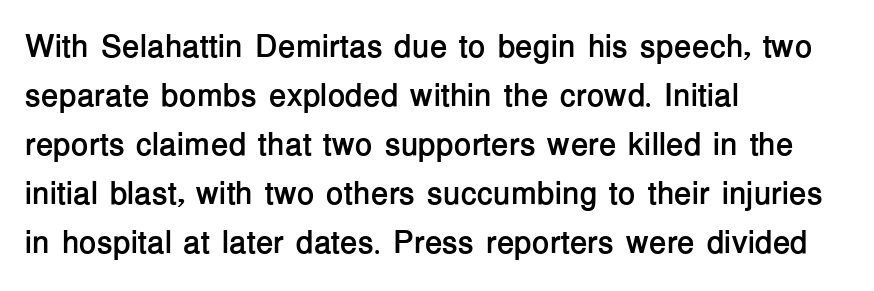
{"serif": "no", "italic": "no", "bold": "yes", "weight": "semibold", "width": "normal", "stroke_contrast": "low", "x_height": "medium", "monospaced": "no", "underline": "no", "align": "left", "line_spacing": "normal", "line_spacing_ratio": 1.53, "letter_spacing": "normal", "letter_spacing_em": 0.0, "glyph_px": 32}
